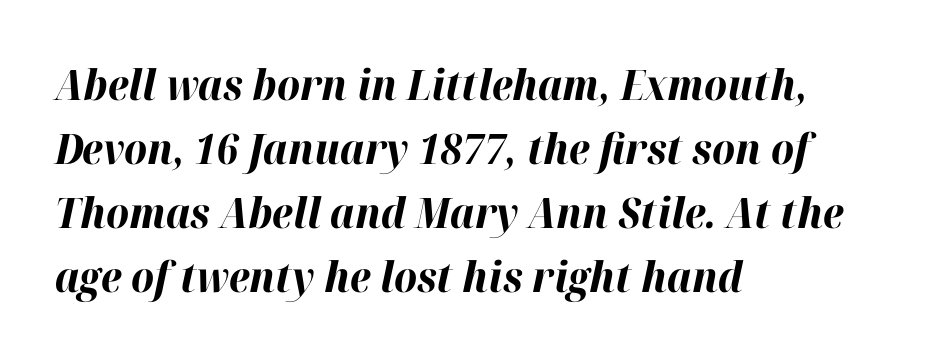
{"italic": "yes", "lean": "right", "slant_degrees": 12, "bold": "yes", "weight": "bold", "width": "normal", "stroke_contrast": "high", "x_height": "medium", "monospaced": "no", "underline": "no", "align": "left", "line_spacing": "normal", "line_spacing_ratio": 1.52, "letter_spacing": "normal", "letter_spacing_em": 0.0, "glyph_px": 42}
